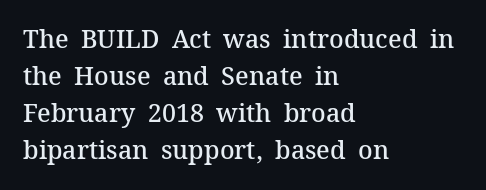
{"italic": "no", "bold": "semi", "underline": "no", "align": "left", "line_spacing": "normal", "line_spacing_ratio": 1.48, "letter_spacing": "normal", "letter_spacing_em": 0.0, "glyph_px": 25}
